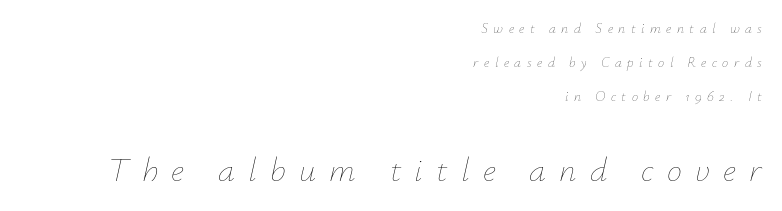
{"italic": "yes", "lean": "right", "slant_degrees": 12, "bold": "no", "weight": "thin", "width": "normal", "stroke_contrast": "low", "x_height": "small", "monospaced": "no", "underline": "no", "align": "right", "line_spacing": "loose", "line_spacing_ratio": 2.44, "letter_spacing": "wide", "letter_spacing_em": 0.39, "larger_block": "second", "size_ratio": 2.43, "glyph_px": 34}
